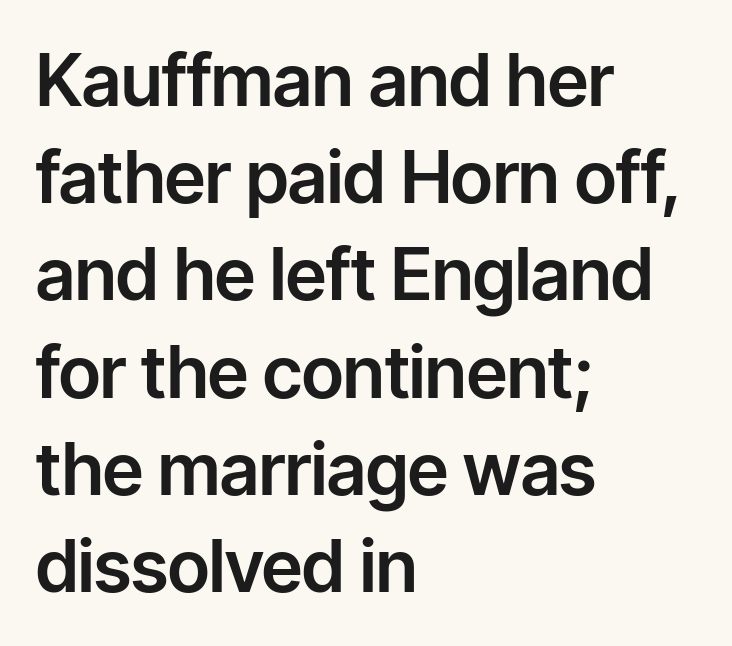
The rows are spaced the way most documents space them. The string is rendered with underlining switched off. Posture: straight, roman, zero tilt. Which margin do the lines hug? The left one — the right edge is uneven. Serif or sans? Sans — the stroke terminals are bare. What stands out about the letter spacing? Nothing — it is the standard amount.
